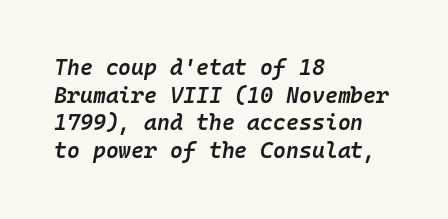
The image shows 22 px text type, italic (leaning right); set left-aligned, normal line spacing (1.26x), normal letter spacing, not underlined.
